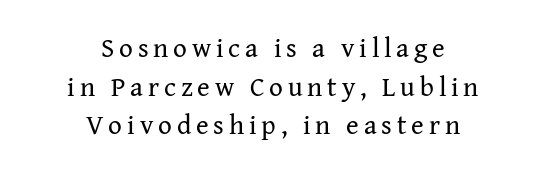
{"italic": "no", "bold": "no", "underline": "no", "align": "center", "line_spacing": "normal", "line_spacing_ratio": 1.43, "glyph_px": 27}
